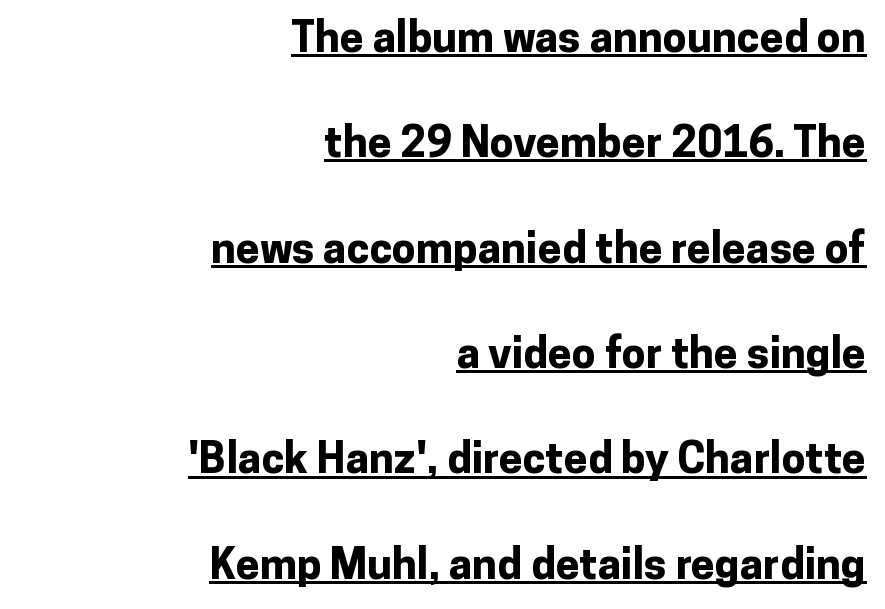
Q: Is the text bold? A: Yes.
Q: Is the text italic (slanted)? A: No, it is upright.
Q: Is the typeface a serif or a sans-serif typeface? A: Sans-serif.
Q: Is the text underlined? A: Yes.
Q: How is the paragraph aligned? A: Right-aligned.
Q: Is the spacing between letters normal or unusually wide? A: Normal.
Q: Is the spacing between lines tight, normal or loose? A: Loose.
Q: Width (condensed, normal, or wide)? A: Normal.
Q: Stroke contrast? A: Low.
Q: x-height? A: Medium.
Q: Monospaced? A: No.
